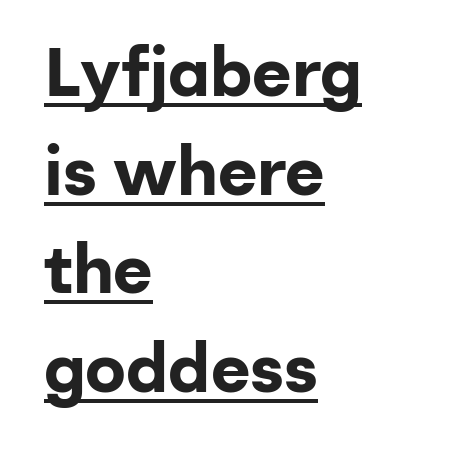
Q: Is the text bold? A: Yes.
Q: Is the text italic (slanted)? A: No, it is upright.
Q: Is the typeface a serif or a sans-serif typeface? A: Sans-serif.
Q: Is the text underlined? A: Yes.
Q: How is the paragraph aligned? A: Left-aligned.
Q: Is the spacing between letters normal or unusually wide? A: Normal.
Q: Is the spacing between lines tight, normal or loose? A: Normal.
Q: Width (condensed, normal, or wide)? A: Normal.
Q: Stroke contrast? A: Low.
Q: x-height? A: Medium.
Q: Monospaced? A: No.
